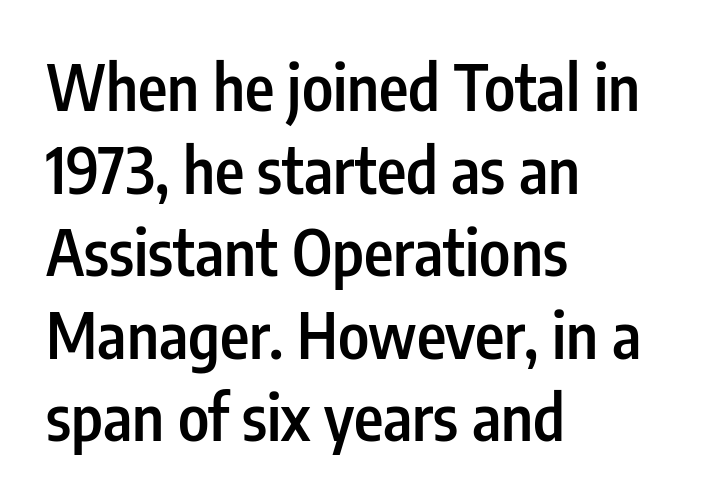
{"serif": "no", "italic": "no", "bold": "semi", "weight": "semibold", "width": "condensed", "stroke_contrast": "low", "x_height": "medium", "monospaced": "no", "underline": "no", "align": "left", "line_spacing": "normal", "line_spacing_ratio": 1.31, "letter_spacing": "normal", "letter_spacing_em": 0.0, "glyph_px": 63}
